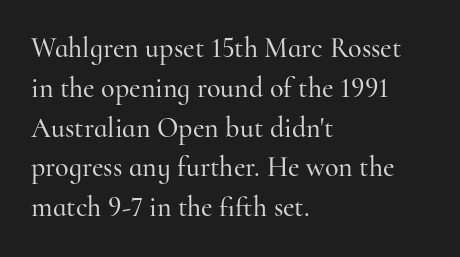
The designer went with a serif here, giving each stem small feet. These lines keep a tight, regular rhythm from letter to letter. The rag falls on the right side of this text block. Letters rest on an invisible, unmarked baseline. Character widths vary here, with narrow letters taking less room than wide ones.
